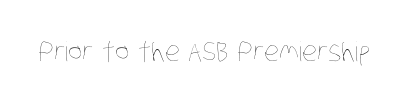
The line texture is even and compact thanks to regular tracking. Glance below the letters and you will spot only blank space. Heft: none added — not bold.
